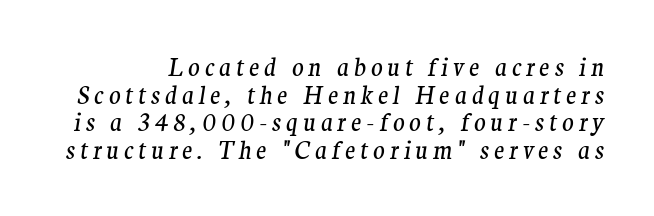
The image shows 24 px text type, italic (leaning right); set tight line spacing (1.15x), unusually wide letter spacing (+0.2 em), not underlined.
